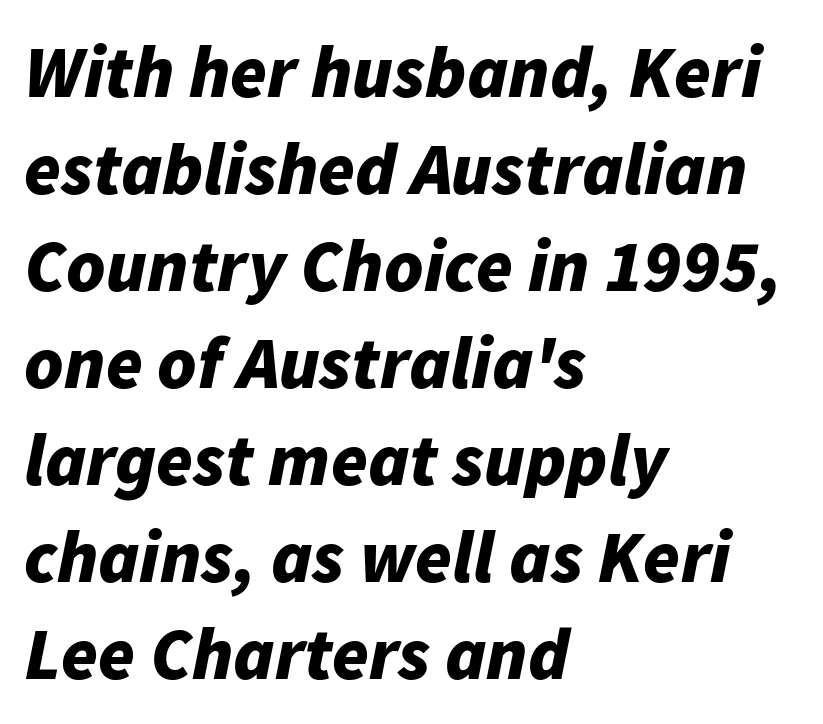
The image shows 74 px bold type, italic (leaning right); set left-aligned, normal line spacing (1.31x), normal letter spacing, not underlined; low stroke contrast and a medium x-height.
